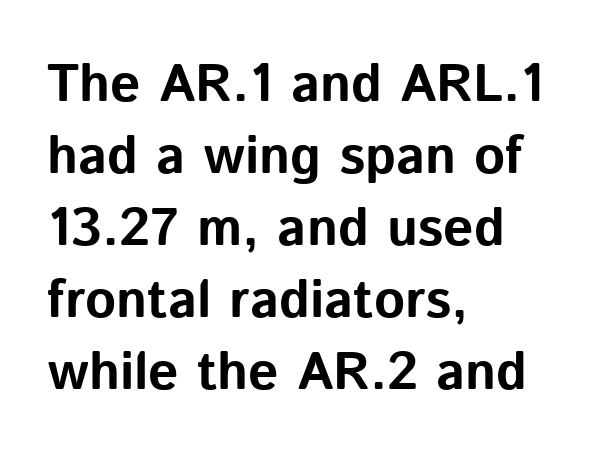
{"serif": "no", "italic": "no", "bold": "yes", "weight": "bold", "width": "normal", "stroke_contrast": "low", "x_height": "medium", "monospaced": "no", "underline": "no", "align": "left", "line_spacing": "normal", "line_spacing_ratio": 1.36, "letter_spacing": "normal", "letter_spacing_em": 0.0, "glyph_px": 53}
